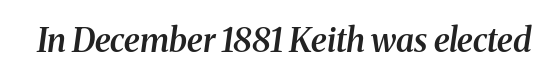
Here the designer chose a conventional face with non-uniform glyph widths. Nobody drew a line under any word here. Weight check: semibold — heavier than regular, not quite bold. Yep, that's italic — everything's leaning. Default kerning and tracking; the words read as compact shapes.
